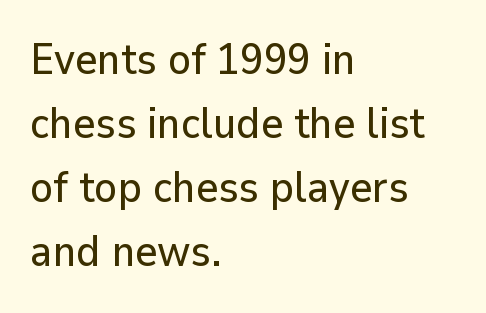
The image shows 43 px sans-serif type, upright; set left-aligned, normal line spacing (1.49x), normal letter spacing, not underlined; low stroke contrast and a medium x-height.
